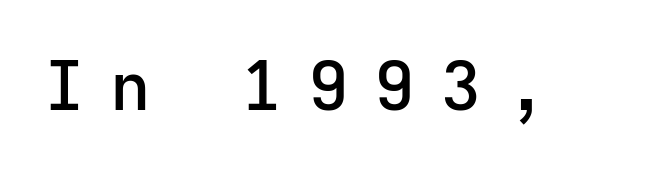
{"serif": "no", "italic": "no", "bold": "semi", "weight": "semibold", "width": "normal", "stroke_contrast": "low", "x_height": "medium", "monospaced": "yes", "underline": "no", "letter_spacing": "wide", "letter_spacing_em": 0.37, "glyph_px": 68}
